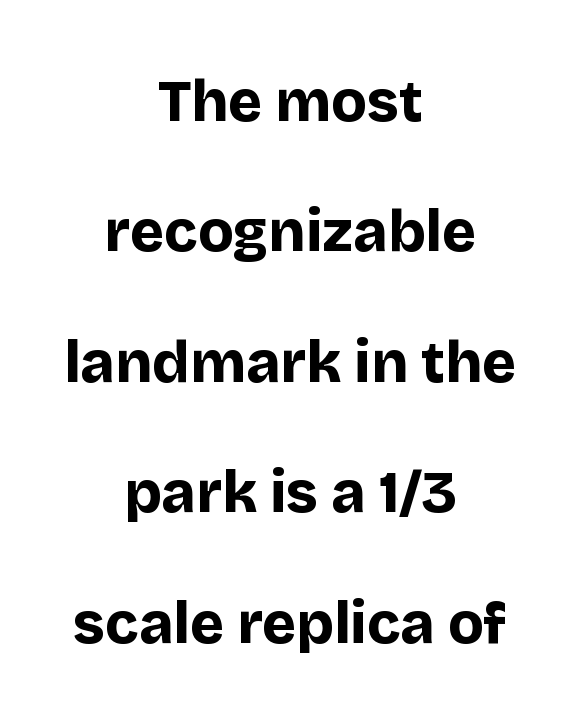
Q: Is the text bold? A: Yes.
Q: Is the text italic (slanted)? A: No, it is upright.
Q: Is the typeface a serif or a sans-serif typeface? A: Sans-serif.
Q: Is the text underlined? A: No.
Q: How is the paragraph aligned? A: Centered.
Q: Is the spacing between letters normal or unusually wide? A: Normal.
Q: Is the spacing between lines tight, normal or loose? A: Loose.
Q: Width (condensed, normal, or wide)? A: Normal.
Q: Stroke contrast? A: Low.
Q: x-height? A: Large.
Q: Monospaced? A: No.
